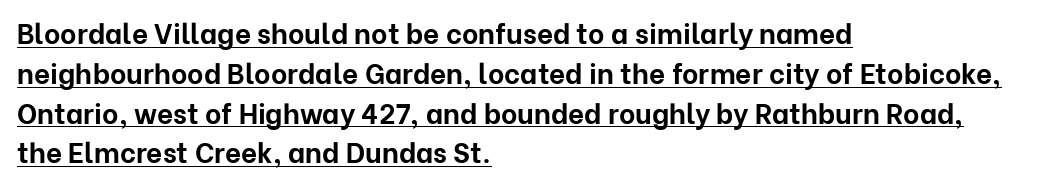
{"serif": "no", "italic": "no", "bold": "yes", "weight": "bold", "width": "normal", "stroke_contrast": "low", "x_height": "medium", "monospaced": "no", "underline": "yes", "align": "left", "line_spacing": "normal", "line_spacing_ratio": 1.42, "letter_spacing": "normal", "letter_spacing_em": 0.0, "glyph_px": 28}
